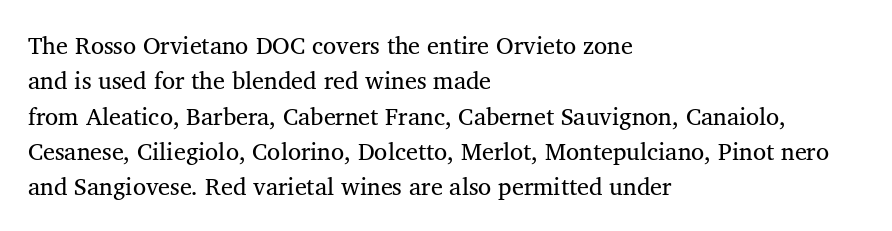
The image shows 24 px text type, upright; set left-aligned, normal line spacing (1.47x), normal letter spacing, not underlined.
